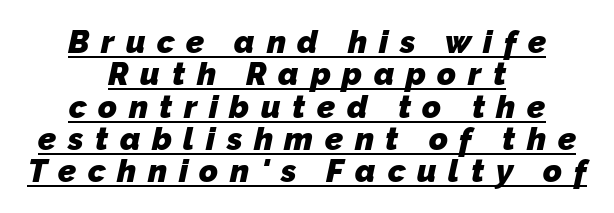
Q: Is the text bold? A: Yes.
Q: Is the typeface a serif or a sans-serif typeface? A: Sans-serif.
Q: Is the text underlined? A: Yes.
Q: How is the paragraph aligned? A: Centered.
Q: Is the spacing between letters normal or unusually wide? A: Unusually wide.
Q: Is the spacing between lines tight, normal or loose? A: Tight.
Q: Width (condensed, normal, or wide)? A: Normal.
Q: Stroke contrast? A: Low.
Q: x-height? A: Medium.
Q: Monospaced? A: No.
